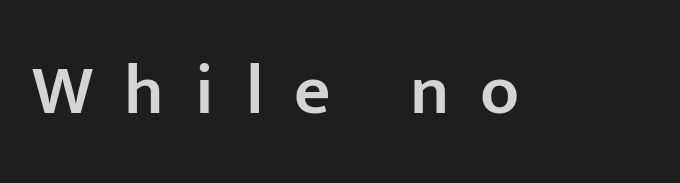
This is sans-serif lettering, the kind often seen on screens and signage. A typesetter would call this heavily tracked-out type. Firm but not heavy-handed strokes: this text is semibold. The passage shown is typed in a proportional face where columns would drift. Italic: no, the glyphs are upright roman. Underline: absent.
